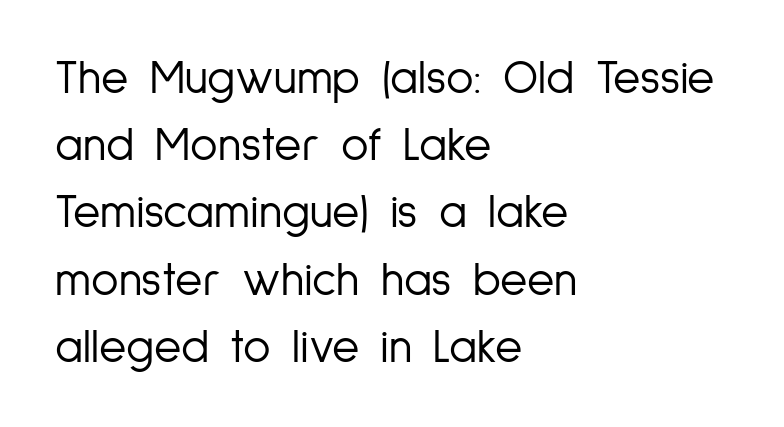
Q: Is the text bold? A: No.
Q: Is the text italic (slanted)? A: No, it is upright.
Q: Is the typeface a serif or a sans-serif typeface? A: Sans-serif.
Q: Is the text underlined? A: No.
Q: How is the paragraph aligned? A: Left-aligned.
Q: Is the spacing between letters normal or unusually wide? A: Normal.
Q: Is the spacing between lines tight, normal or loose? A: Normal.
Q: Width (condensed, normal, or wide)? A: Condensed.
Q: Stroke contrast? A: Low.
Q: x-height? A: Medium.
Q: Monospaced? A: No.
